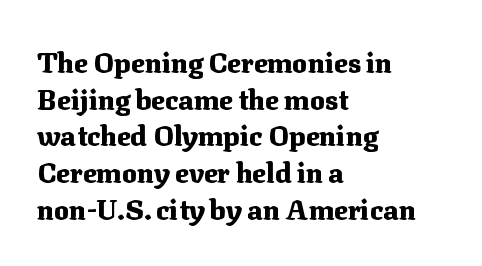
Looks like regular typesetting: each glyph gets only the width it needs. Layout note: lines flush left. The typography opts for an upright posture over an oblique one. The face used here is rendered with its standard letterfit. This sample keeps an unexceptional amount of space between lines. A dark, heavy texture on the line: the type is bold.
